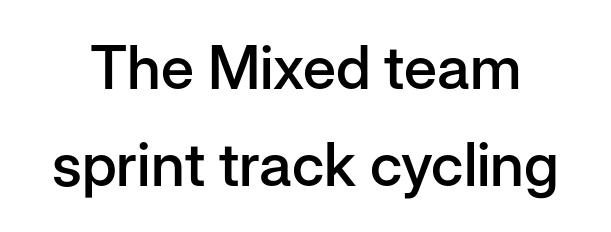
{"serif": "no", "italic": "no", "bold": "semi", "weight": "semibold", "width": "normal", "stroke_contrast": "low", "x_height": "medium", "monospaced": "no", "underline": "no", "line_spacing": "normal", "line_spacing_ratio": 1.62, "letter_spacing": "normal", "letter_spacing_em": 0.0, "glyph_px": 60}
